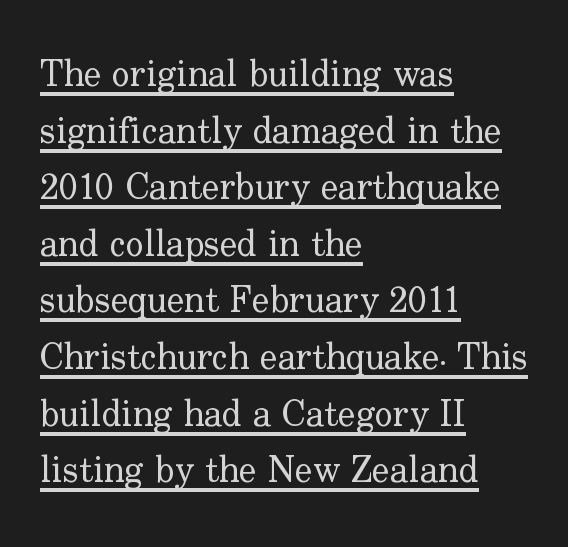
Q: Is the text bold? A: No.
Q: Is the text italic (slanted)? A: No, it is upright.
Q: Is the typeface a serif or a sans-serif typeface? A: Serif.
Q: Is the text underlined? A: Yes.
Q: How is the paragraph aligned? A: Left-aligned.
Q: Is the spacing between letters normal or unusually wide? A: Normal.
Q: Is the spacing between lines tight, normal or loose? A: Normal.
Q: Width (condensed, normal, or wide)? A: Normal.
Q: Stroke contrast? A: Low.
Q: x-height? A: Small.
Q: Monospaced? A: No.
